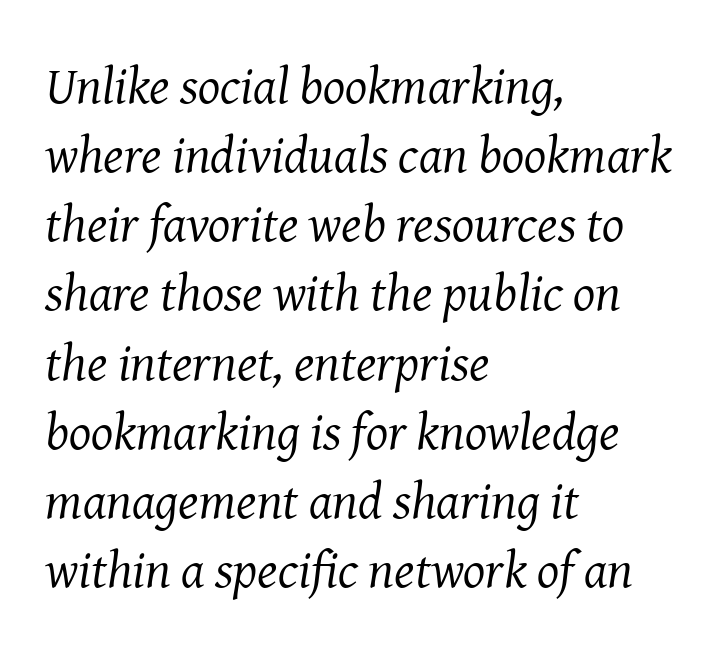
The image shows 52 px regular-weight serif type, italic (leaning right); set left-aligned, normal line spacing (1.33x), normal letter spacing, not underlined; medium stroke contrast and a medium x-height.
